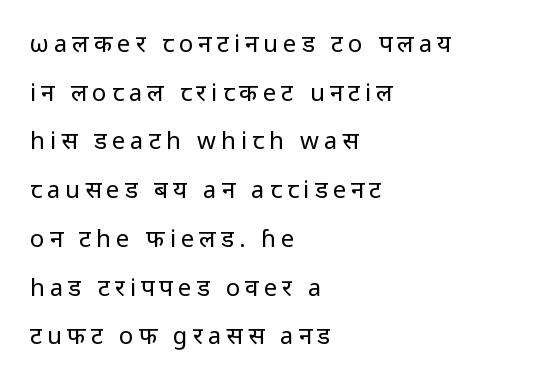
Q: Is the text bold? A: No.
Q: Is the text italic (slanted)? A: No, it is upright.
Q: Is the text underlined? A: No.
Q: How is the paragraph aligned? A: Left-aligned.
Q: Is the spacing between letters normal or unusually wide? A: Unusually wide.
Q: Is the spacing between lines tight, normal or loose? A: Loose.
